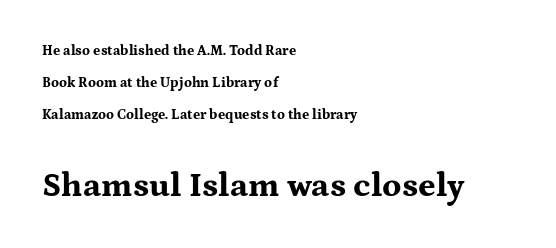
Q: Is the text bold? A: Yes.
Q: Is the text italic (slanted)? A: No, it is upright.
Q: Is the typeface a serif or a sans-serif typeface? A: Serif.
Q: Is the text underlined? A: No.
Q: How is the paragraph aligned? A: Left-aligned.
Q: Is the spacing between letters normal or unusually wide? A: Normal.
Q: Is the spacing between lines tight, normal or loose? A: Loose.
Q: Which block of text is set in a larger size, the first (top) or the second (bottom)? A: The second (bottom) one.
Q: Width (condensed, normal, or wide)? A: Wide.
Q: Stroke contrast? A: Medium.
Q: x-height? A: Medium.
Q: Monospaced? A: No.
